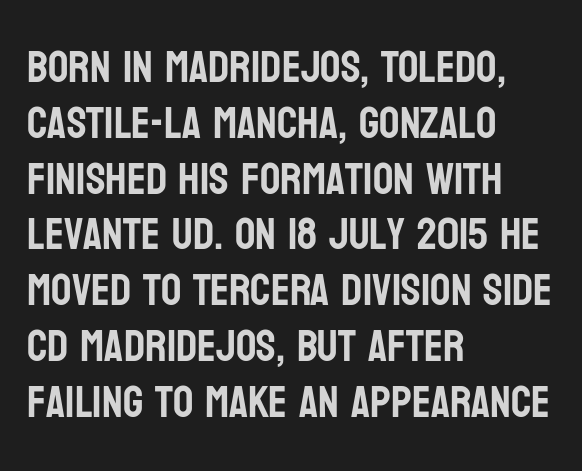
{"serif": "no", "italic": "no", "width": "condensed", "stroke_contrast": "low", "x_height": "large", "monospaced": "no", "underline": "no", "align": "left", "line_spacing_ratio": 1.24, "letter_spacing": "normal", "letter_spacing_em": 0.0, "glyph_px": 45}
